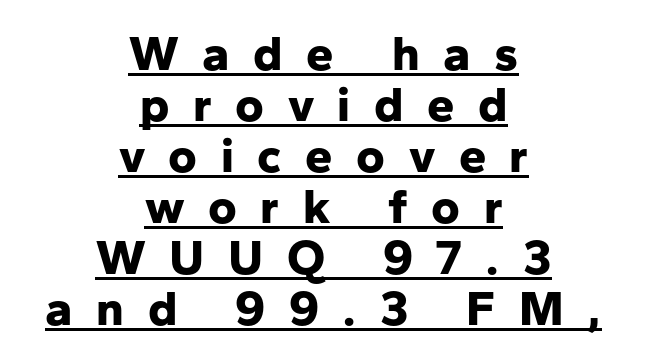
The passage shown is emphatically bold. Layout note: lines centered. The passage shown has open, widely tracked lettering throughout. To sum up the face: it is a sans, with no serifs. Each line of the rendering has a horizontal stroke beneath the glyphs.
